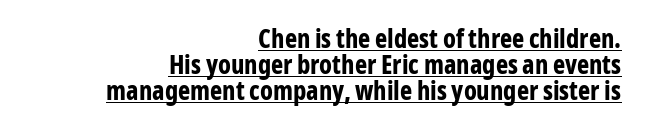
Q: Is the text bold? A: Yes.
Q: Is the text italic (slanted)? A: No, it is upright.
Q: Is the text underlined? A: Yes.
Q: How is the paragraph aligned? A: Right-aligned.
Q: Is the spacing between letters normal or unusually wide? A: Normal.
Q: Is the spacing between lines tight, normal or loose? A: Tight.
